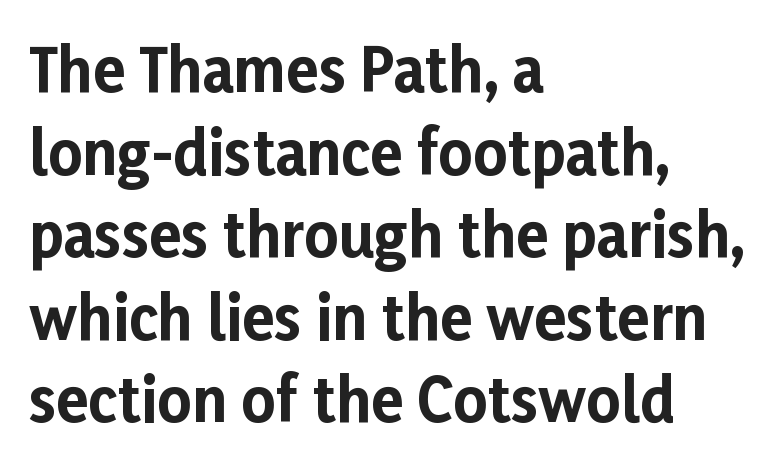
{"serif": "no", "italic": "no", "bold": "yes", "weight": "bold", "width": "normal", "stroke_contrast": "low", "x_height": "medium", "monospaced": "no", "underline": "no", "align": "left", "line_spacing": "normal", "line_spacing_ratio": 1.4, "letter_spacing": "normal", "letter_spacing_em": 0.0, "glyph_px": 59}
